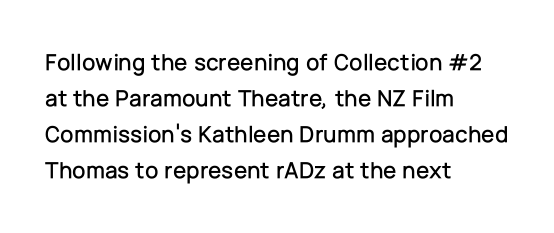
Q: Is the text italic (slanted)? A: No, it is upright.
Q: Is the text underlined? A: No.
Q: How is the paragraph aligned? A: Left-aligned.
Q: Is the spacing between letters normal or unusually wide? A: Normal.
Q: Is the spacing between lines tight, normal or loose? A: Normal.
